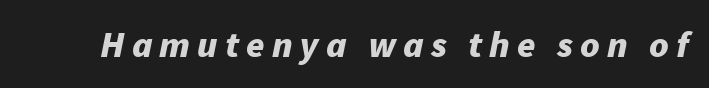
The image shows 37 px bold type, italic (leaning right); set not underlined; low stroke contrast and a medium x-height.
